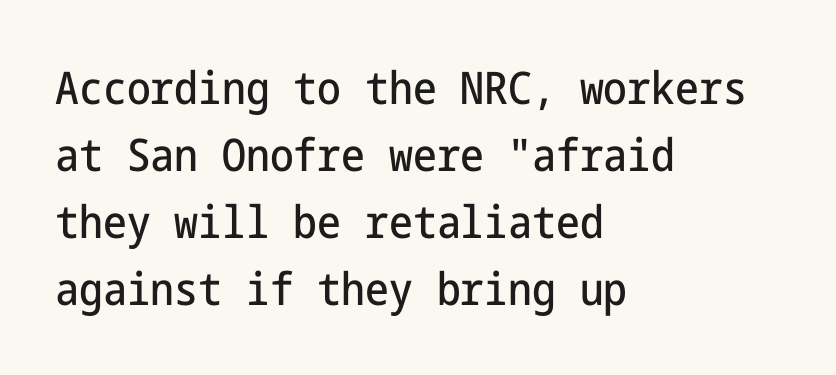
{"serif": "no", "italic": "no", "width": "condensed", "stroke_contrast": "low", "x_height": "medium", "underline": "no", "align": "left", "line_spacing": "normal", "line_spacing_ratio": 1.49, "letter_spacing": "normal", "letter_spacing_em": 0.0, "glyph_px": 45}
